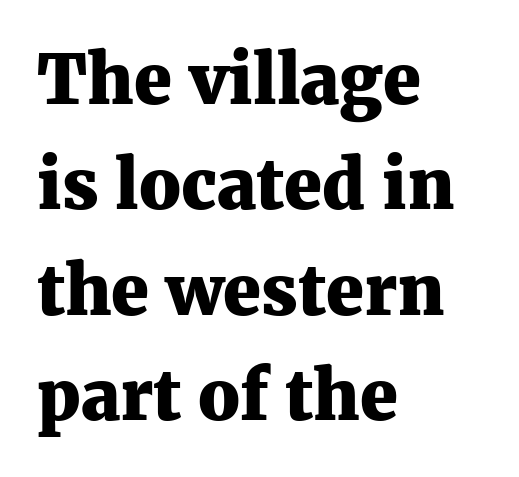
{"serif": "yes", "italic": "no", "bold": "yes", "weight": "heavy", "width": "normal", "stroke_contrast": "medium", "x_height": "medium", "monospaced": "no", "underline": "no", "align": "left", "line_spacing": "normal", "line_spacing_ratio": 1.55, "letter_spacing": "normal", "letter_spacing_em": 0.0, "glyph_px": 68}
